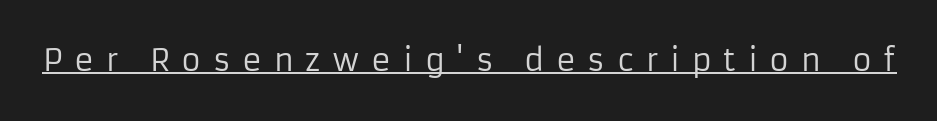
Short note: letters widely spaced. Check the space under the baseline: a stroke is drawn there. Is this a fixed-width face? No — the glyphs have proportional, varying widths. Counters stay open thanks to moderate or lighter strokes. Upright lettering throughout. The typeface chosen for these lines omits serifs.
